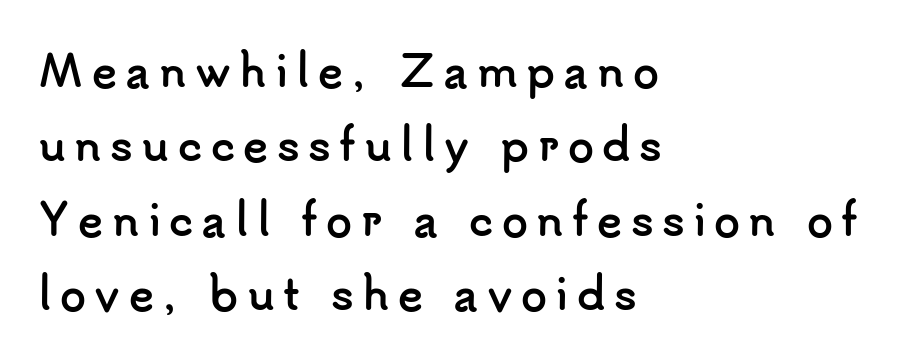
The image shows 42 px semibold sans-serif type, upright; set left-aligned, line spacing 1.77x, unusually wide letter spacing (+0.2 em), not underlined; low stroke contrast and a small x-height.
